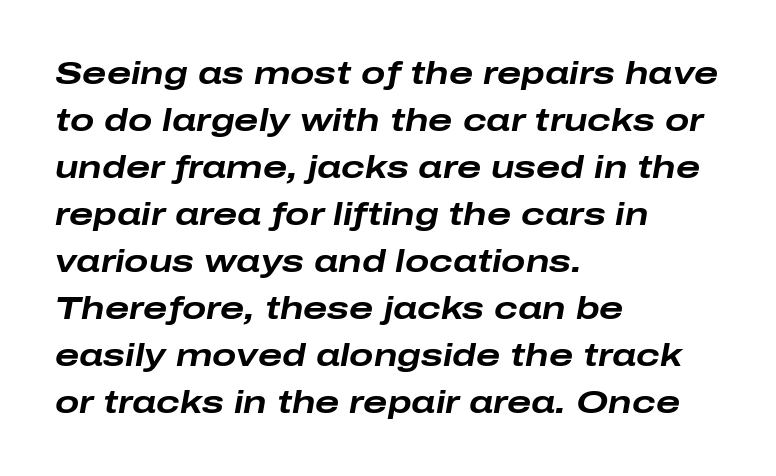
Q: Is the text bold? A: Yes.
Q: Is the text italic (slanted)? A: Yes, it leans right by about 10 degrees.
Q: Is the text underlined? A: No.
Q: How is the paragraph aligned? A: Left-aligned.
Q: Is the spacing between letters normal or unusually wide? A: Normal.
Q: Is the spacing between lines tight, normal or loose? A: Normal.
Q: Width (condensed, normal, or wide)? A: Wide.
Q: Stroke contrast? A: Low.
Q: x-height? A: Medium.
Q: Monospaced? A: No.
